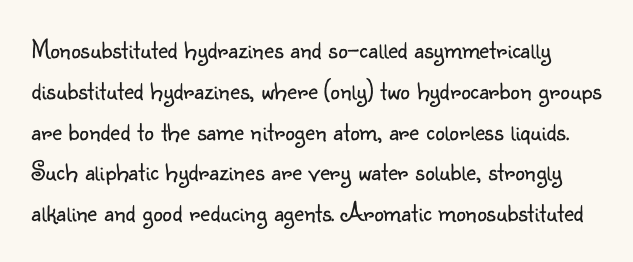
{"italic": "no", "bold": "no", "underline": "no", "line_spacing": "normal", "line_spacing_ratio": 1.51, "letter_spacing": "normal", "letter_spacing_em": 0.0, "glyph_px": 27}
